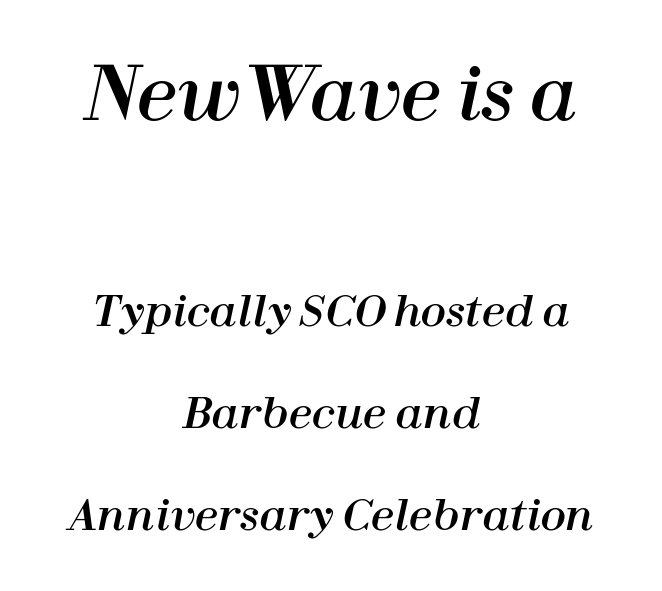
The image shows 73 px text type, italic (leaning right); set centered, loose line spacing (2.43x), normal letter spacing, not underlined; the first (top) block is 1.74x larger; high stroke contrast and a medium x-height.
